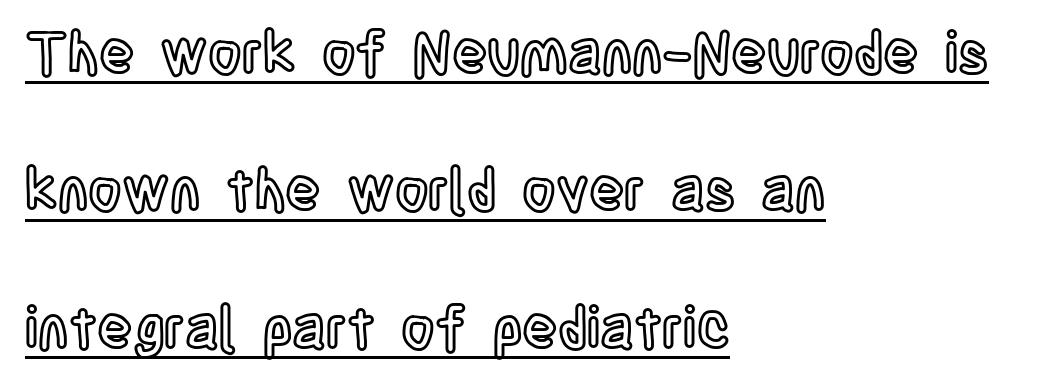
The image shows 58 px condensed type, upright; set left-aligned, loose line spacing (2.37x), normal letter spacing, underlined; a large x-height.
